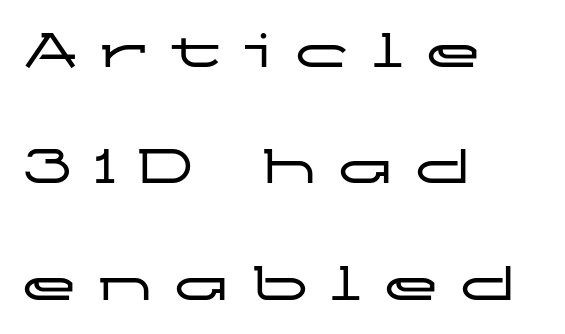
Q: Is the text italic (slanted)? A: No, it is upright.
Q: Is the typeface a serif or a sans-serif typeface? A: Sans-serif.
Q: Is the text underlined? A: No.
Q: How is the paragraph aligned? A: Left-aligned.
Q: Is the spacing between letters normal or unusually wide? A: Unusually wide.
Q: Is the spacing between lines tight, normal or loose? A: Loose.
Q: Width (condensed, normal, or wide)? A: Wide.
Q: Stroke contrast? A: Low.
Q: x-height? A: Medium.
Q: Monospaced? A: No.
